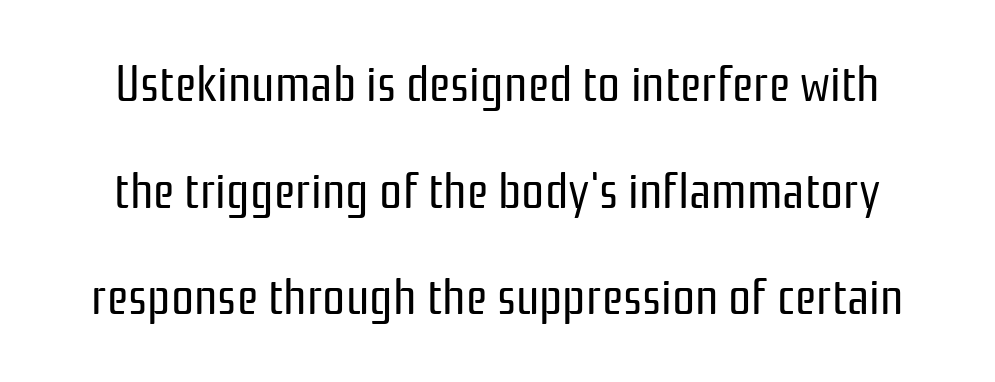
Q: Is the text bold? A: No.
Q: Is the text italic (slanted)? A: No, it is upright.
Q: Is the typeface a serif or a sans-serif typeface? A: Sans-serif.
Q: Is the text underlined? A: No.
Q: Is the spacing between letters normal or unusually wide? A: Normal.
Q: Is the spacing between lines tight, normal or loose? A: Loose.
Q: Width (condensed, normal, or wide)? A: Condensed.
Q: Stroke contrast? A: Low.
Q: x-height? A: Medium.
Q: Monospaced? A: No.
